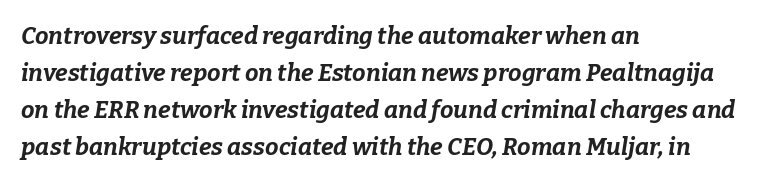
Q: Is the text bold? A: Yes.
Q: Is the text italic (slanted)? A: Yes, it leans right by about 9 degrees.
Q: Is the text underlined? A: No.
Q: How is the paragraph aligned? A: Left-aligned.
Q: Is the spacing between letters normal or unusually wide? A: Normal.
Q: Is the spacing between lines tight, normal or loose? A: Normal.
